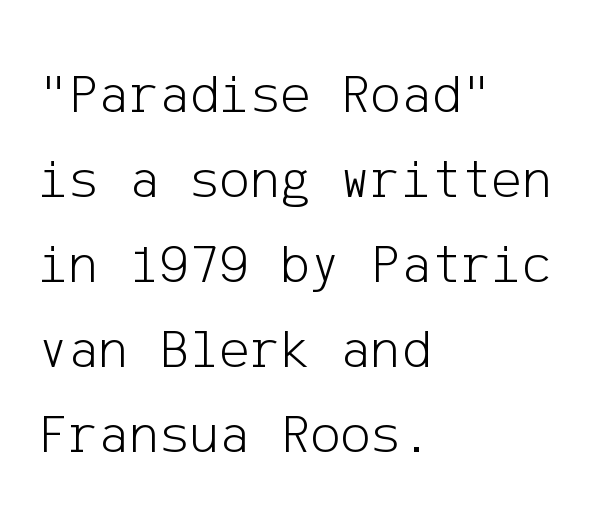
The font is comparable to plain body text, perhaps lighter. The letters sit at their default tracking, neither squeezed nor spread. The face used here is a sans, in the tradition of grotesques and geometrics. Upright lettering throughout. The string is rendered with underlining switched off.
